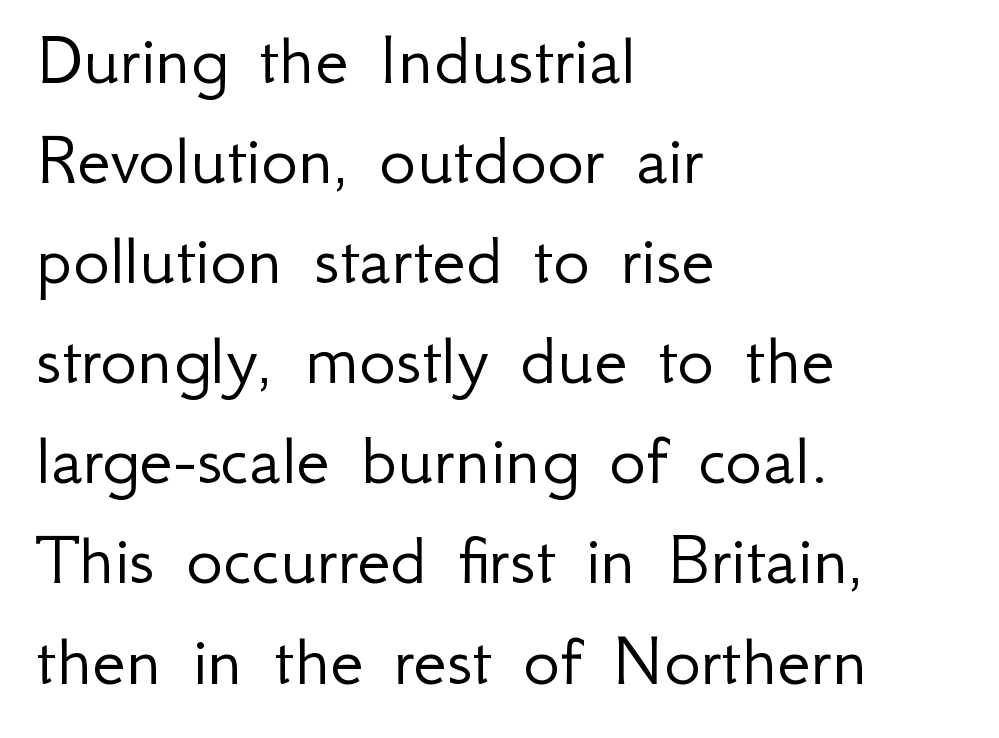
The image shows 77 px light sans-serif type, upright; set left-aligned, normal line spacing (1.3x), normal letter spacing, not underlined; low stroke contrast and a small x-height.
